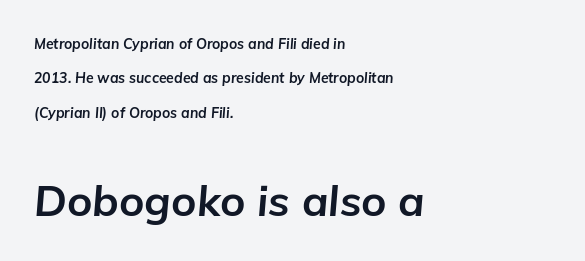
Q: Is the text bold? A: Yes.
Q: Is the text italic (slanted)? A: Yes, it leans right by about 5 degrees.
Q: Is the text underlined? A: No.
Q: How is the paragraph aligned? A: Left-aligned.
Q: Is the spacing between letters normal or unusually wide? A: Normal.
Q: Is the spacing between lines tight, normal or loose? A: Loose.
Q: Which block of text is set in a larger size, the first (top) or the second (bottom)? A: The second (bottom) one.
Q: Width (condensed, normal, or wide)? A: Normal.
Q: Stroke contrast? A: Low.
Q: x-height? A: Medium.
Q: Monospaced? A: No.
